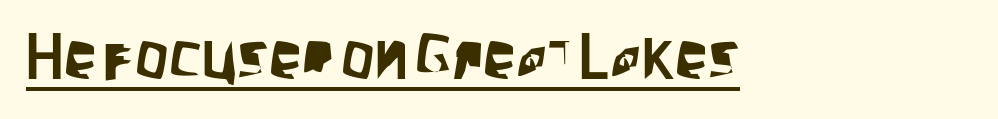
{"serif": "no", "italic": "no", "width": "condensed", "stroke_contrast": "low", "x_height": "large", "monospaced": "no", "underline": "yes", "letter_spacing": "normal", "letter_spacing_em": 0.0, "glyph_px": 66}
